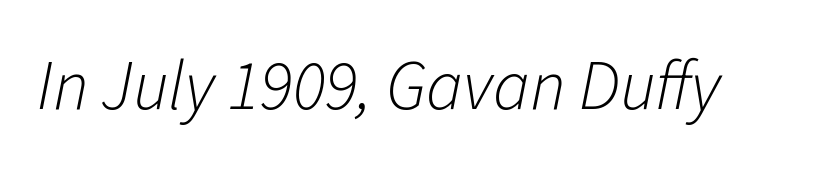
Tracking value appears to be zero — textbook default spacing. No chunkiness to these letters — they're not bold. Clear beneath every line of the passage. Think of a printed novel: that variable character pitch is what you see here.
